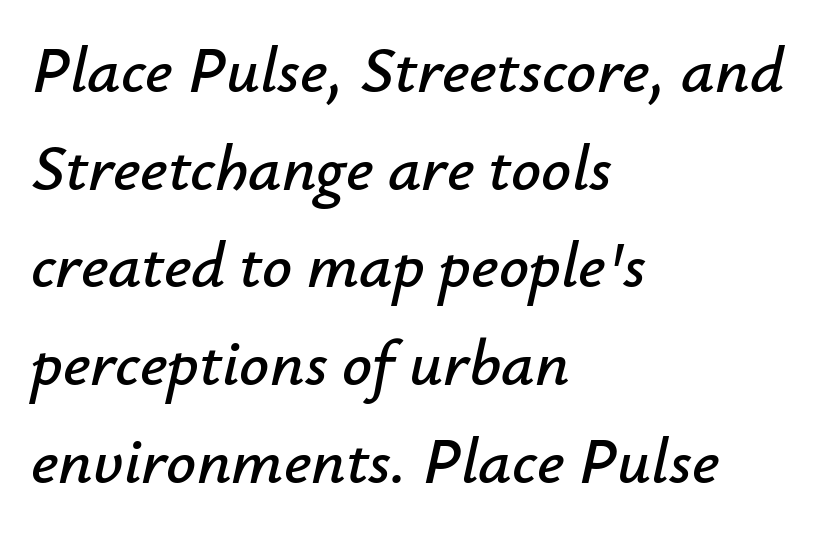
{"italic": "yes", "lean": "right", "slant_degrees": 12, "width": "normal", "stroke_contrast": "low", "x_height": "small", "monospaced": "no", "underline": "no", "align": "left", "line_spacing": "normal", "line_spacing_ratio": 1.48, "letter_spacing": "normal", "letter_spacing_em": 0.0, "glyph_px": 66}
